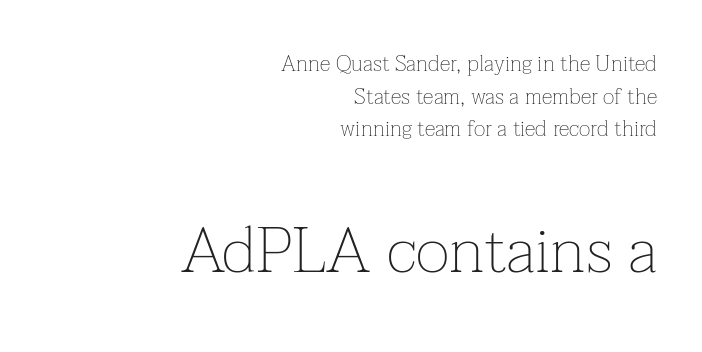
The image shows 65 px thin serif type, upright; set right-aligned, normal line spacing (1.48x), normal letter spacing, not underlined; the second (bottom) block is 2.95x larger; low stroke contrast and a medium x-height.
